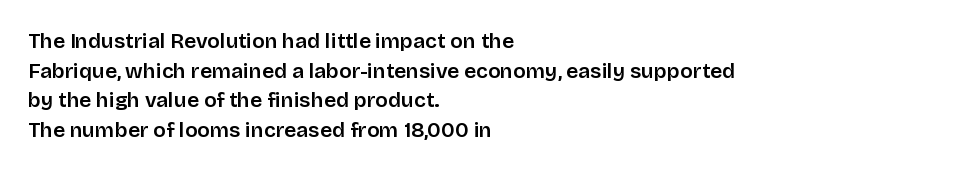
Q: Is the text italic (slanted)? A: No, it is upright.
Q: Is the text underlined? A: No.
Q: How is the paragraph aligned? A: Left-aligned.
Q: Is the spacing between letters normal or unusually wide? A: Normal.
Q: Is the spacing between lines tight, normal or loose? A: Normal.
